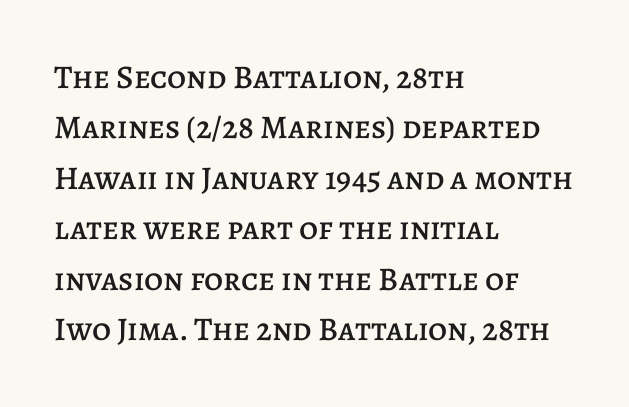
{"italic": "no", "width": "normal", "stroke_contrast": "low", "x_height": "large", "monospaced": "no", "underline": "no", "align": "left", "line_spacing": "normal", "line_spacing_ratio": 1.53, "letter_spacing": "normal", "letter_spacing_em": 0.0, "glyph_px": 33}
